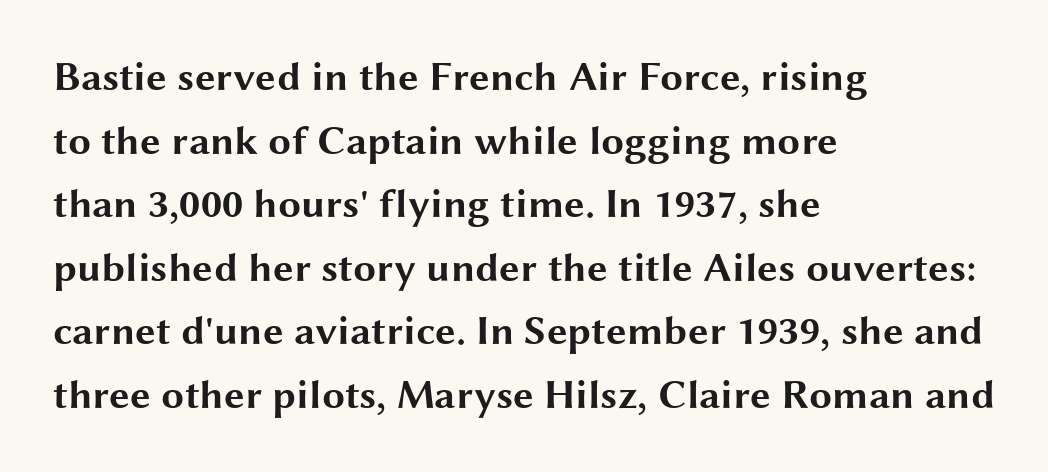
{"serif": "no", "italic": "no", "bold": "yes", "weight": "bold", "width": "wide", "stroke_contrast": "medium", "x_height": "medium", "monospaced": "no", "underline": "no", "align": "left", "line_spacing": "normal", "line_spacing_ratio": 1.55, "letter_spacing": "normal", "letter_spacing_em": 0.0, "glyph_px": 41}
